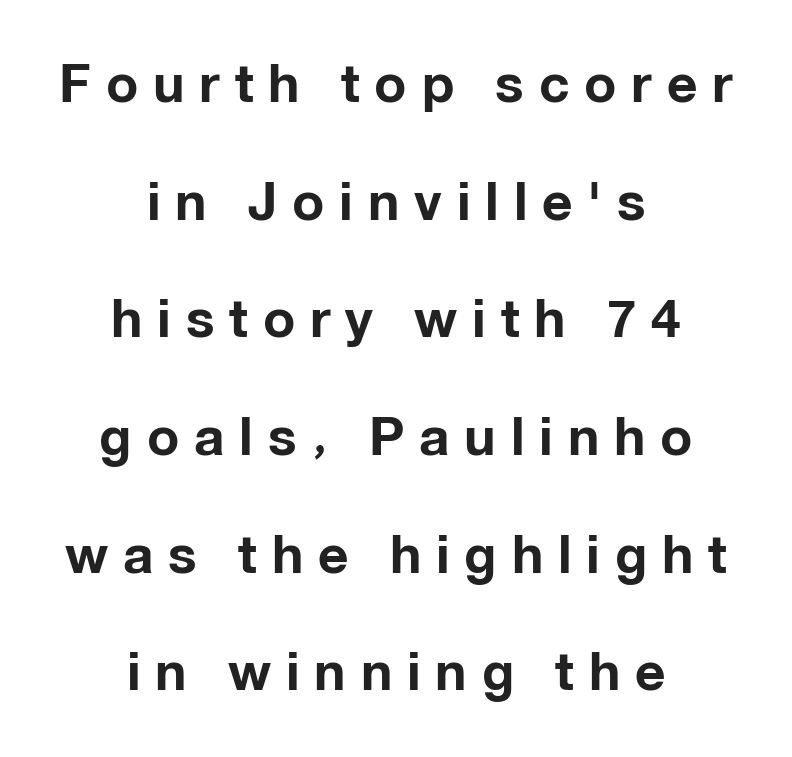
The image shows 53 px bold sans-serif type, upright; set centered, loose line spacing (2.22x), unusually wide letter spacing (+0.28 em), not underlined; low stroke contrast and a medium x-height.
